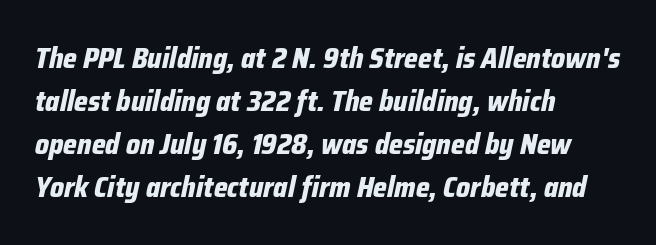
{"italic": "yes", "lean": "right", "slant_degrees": 12, "bold": "yes", "weight": "bold", "width": "condensed", "stroke_contrast": "low", "x_height": "medium", "monospaced": "no", "underline": "no", "align": "left", "line_spacing": "normal", "line_spacing_ratio": 1.48, "letter_spacing": "normal", "letter_spacing_em": 0.0, "glyph_px": 29}
